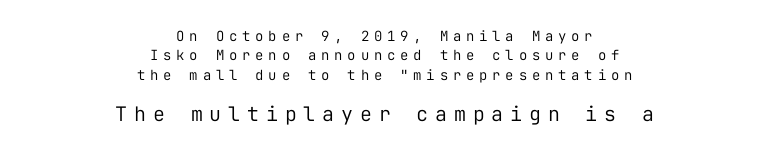
Layout note: lines centered. The letters in the lower block stand taller than those in the block above. Nobody drew a line under any word here. Weight class: somewhere from thin through regular.
